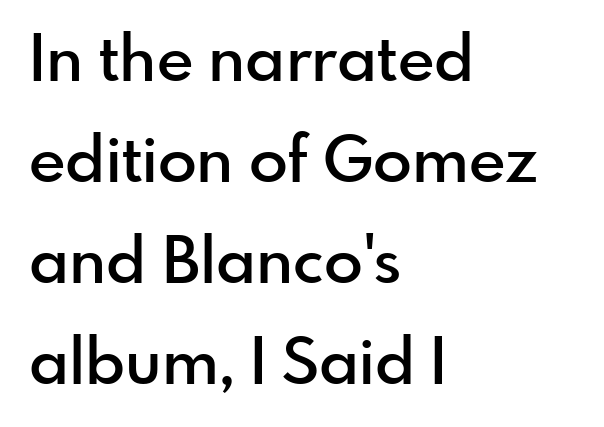
Unlike italic type, these characters show no tilt at all. Proportional: the letters do not fall into vertical columns. The typesetter chose a ragged-right arrangement here. A clean baseline with only descenders dipping below it.
